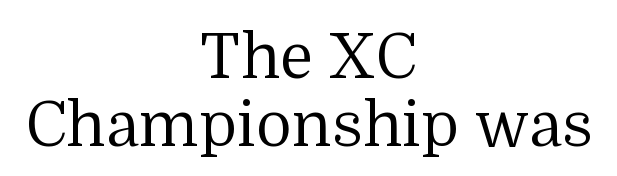
Q: Is the text bold? A: No.
Q: Is the text italic (slanted)? A: No, it is upright.
Q: Is the typeface a serif or a sans-serif typeface? A: Serif.
Q: Is the text underlined? A: No.
Q: How is the paragraph aligned? A: Centered.
Q: Is the spacing between letters normal or unusually wide? A: Normal.
Q: Is the spacing between lines tight, normal or loose? A: Tight.
Q: Width (condensed, normal, or wide)? A: Normal.
Q: Stroke contrast? A: Medium.
Q: x-height? A: Medium.
Q: Monospaced? A: No.
